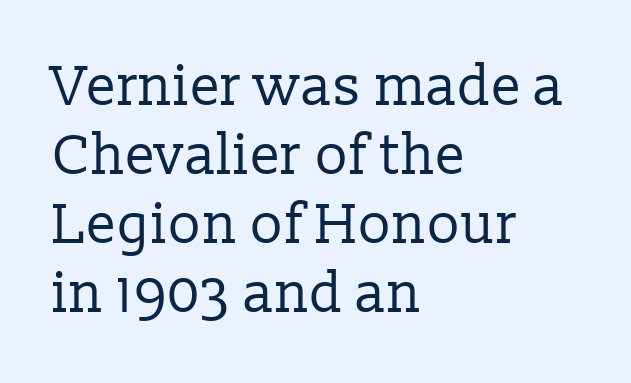
{"serif": "yes", "italic": "no", "bold": "no", "weight": "regular", "width": "normal", "stroke_contrast": "low", "x_height": "medium", "monospaced": "no", "underline": "no", "align": "left", "line_spacing_ratio": 1.23, "letter_spacing": "normal", "letter_spacing_em": 0.0, "glyph_px": 56}
